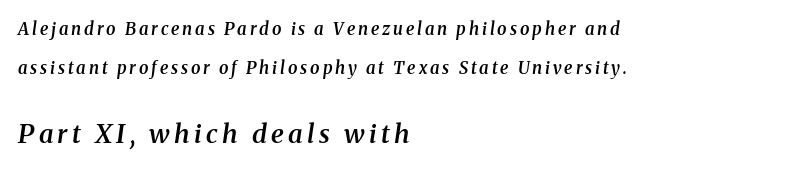
The image shows 26 px text type, italic (leaning right); set left-aligned, loose line spacing (2.31x), not underlined; the second (bottom) block is 1.53x larger.
